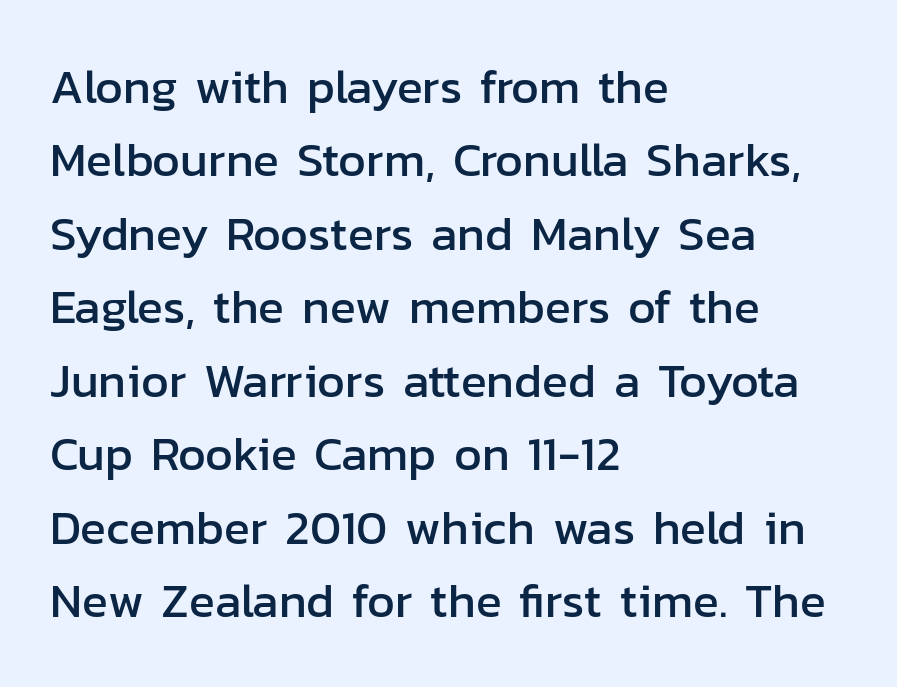
The image shows 48 px sans-serif type, upright; set left-aligned, normal line spacing (1.53x), normal letter spacing, not underlined; low stroke contrast and a medium x-height.
